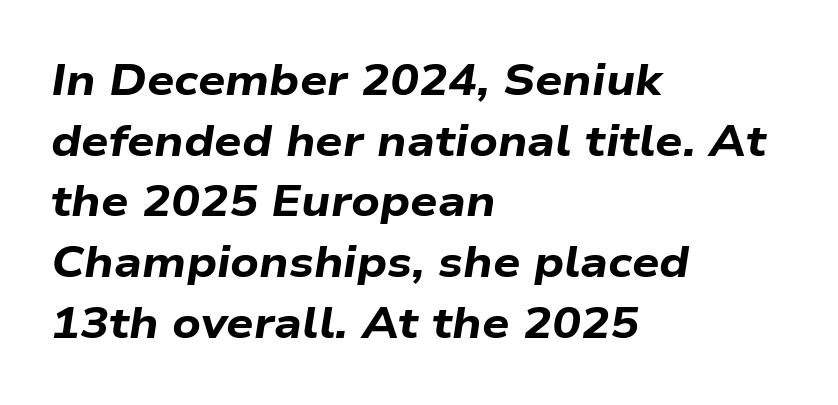
The image shows 43 px bold, wide type, italic (leaning right); set left-aligned, normal line spacing (1.41x), normal letter spacing, not underlined; low stroke contrast and a medium x-height.
